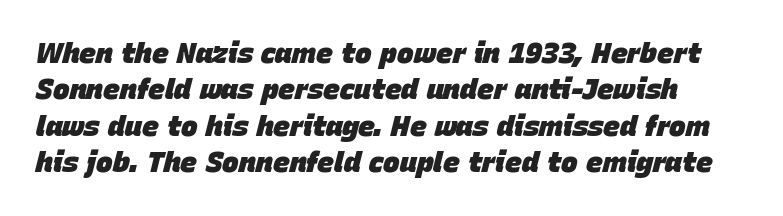
Do the characters align in a grid? No, the font is proportional. The letterforms sit shoulder to shoulder at normal distance. Style check: oblique. Beneath every word, the page is bare. Regular leading. The sample has been set heavy, in full bold.
